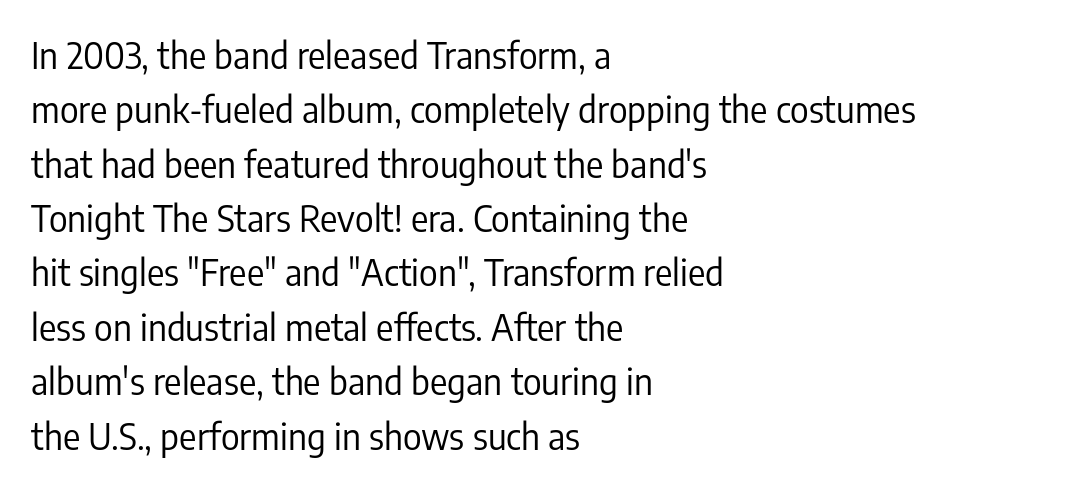
The image shows 36 px regular-weight, condensed sans-serif type, upright; set left-aligned, normal line spacing (1.51x), normal letter spacing, not underlined; low stroke contrast and a medium x-height.
